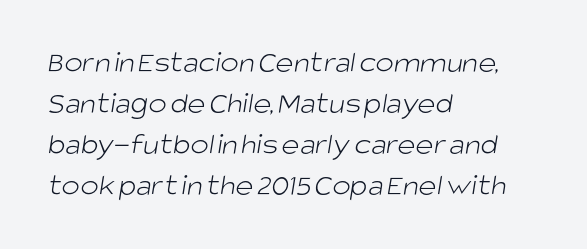
No word sits above an underline. Line starts are locked; line ends wander. Varying glyph widths throughout — classic text-font behaviour. This sample uses a sans-serif face. Heft: none added — not bold.
